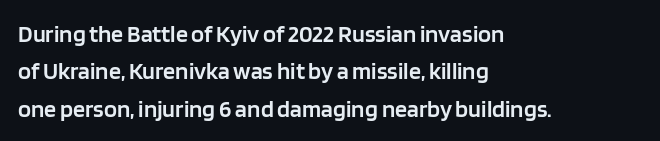
The image shows 24 px text type, upright; set left-aligned, normal line spacing (1.56x), normal letter spacing, not underlined.
